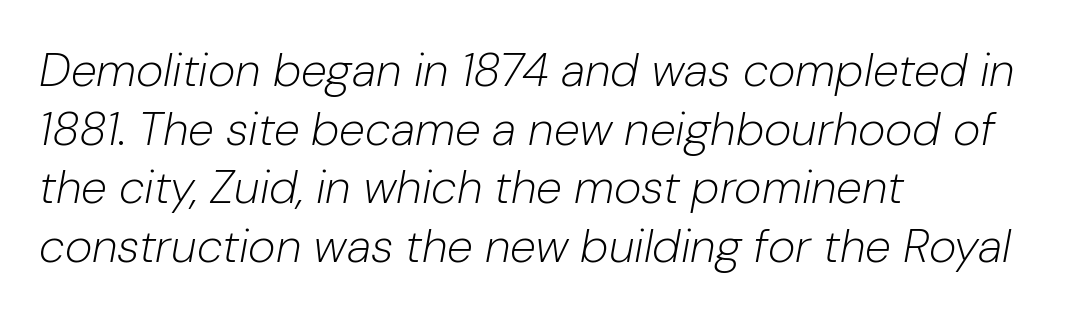
{"italic": "yes", "lean": "right", "slant_degrees": 10, "bold": "no", "weight": "light", "width": "normal", "stroke_contrast": "low", "x_height": "medium", "monospaced": "no", "underline": "no", "align": "left", "line_spacing": "normal", "line_spacing_ratio": 1.25, "letter_spacing": "normal", "letter_spacing_em": 0.0, "glyph_px": 47}
